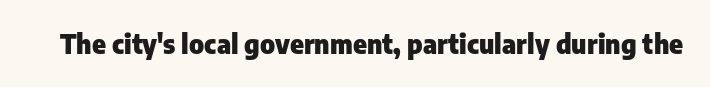
The image shows 26 px bold type, upright; set normal letter spacing, not underlined.
